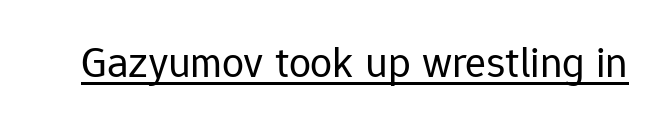
This rendering leaves character spacing at its baseline value. Posture: straight, roman, zero tilt. Somebody hit Ctrl+U on this one — the words are underlined. This sample has the flowing, uneven cadence of proportional lettering. The cut favours lightness, reaching ordinary text weight at its darkest. Examine the stroke ends and you'll find no serifs.
